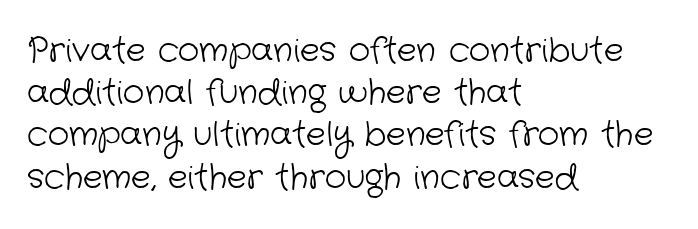
Q: Is the text bold? A: No.
Q: Is the typeface a serif or a sans-serif typeface? A: Sans-serif.
Q: Is the text underlined? A: No.
Q: How is the paragraph aligned? A: Left-aligned.
Q: Is the spacing between letters normal or unusually wide? A: Normal.
Q: Is the spacing between lines tight, normal or loose? A: Normal.
Q: Width (condensed, normal, or wide)? A: Normal.
Q: Stroke contrast? A: Low.
Q: x-height? A: Medium.
Q: Monospaced? A: No.
